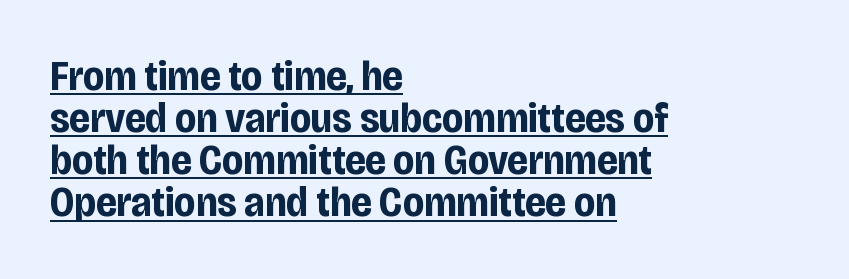
Summary of vertical rhythm: compact, with narrow interline spacing. As a designer I'd log this as weight 700, bold. A continuous stroke trails under the words, as in a hyperlink. Letter spacing: default. Classification — sans serif. Is there any slant? The stems are plumb.
